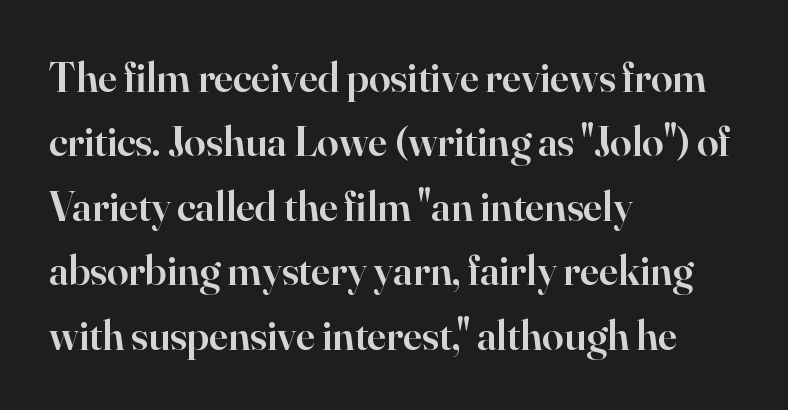
The lines are quadded left. You could call the tracking neutral — neither tight nor loose. Is there any slant? The stems are plumb. Here the designer chose a conventional face with non-uniform glyph widths. Baseline-to-baseline distance is the conventional proportion of letter height.
